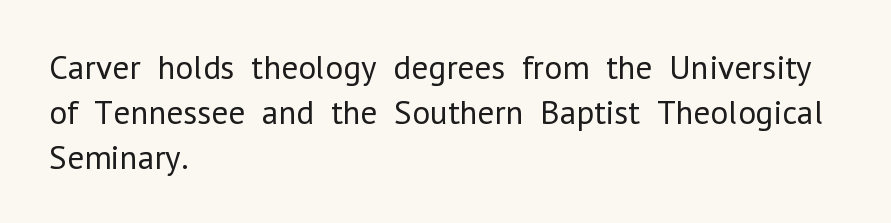
Rule under the text: the space is simply empty. Nope, not italic — everything's standing straight. Which margin do the lines hug? The left one — the right edge is uneven. Nope, no serifs anywhere on these letters. Interline gaps are of average width in this sample.
